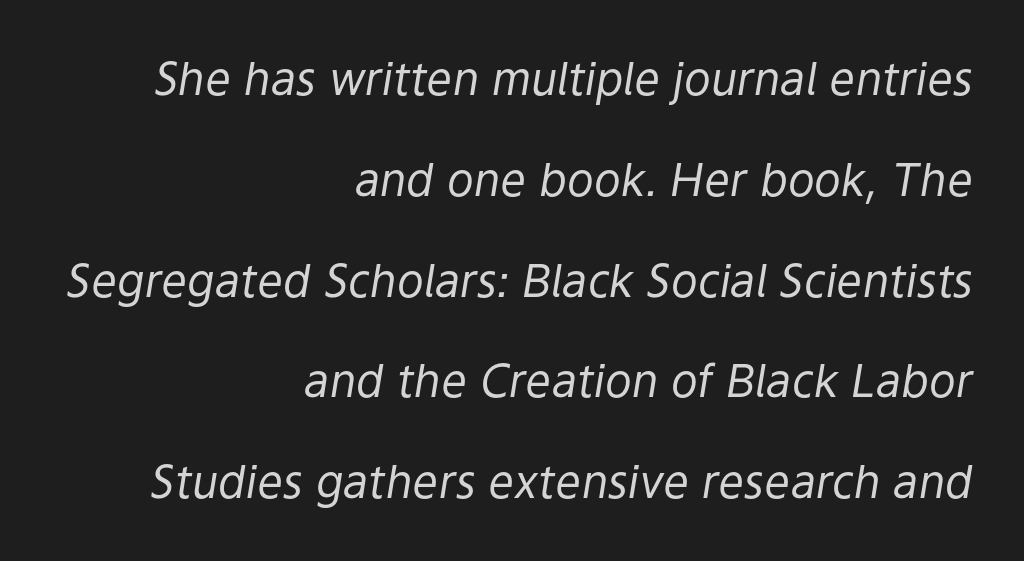
Compared with a flush-left layout, this one pins lines to the opposite, right side. This rendering features lettering with no underline. The designer dialed line spacing up above the default. In terms of letterspacing, this is plain default setting. Heft: none added — not bold.
